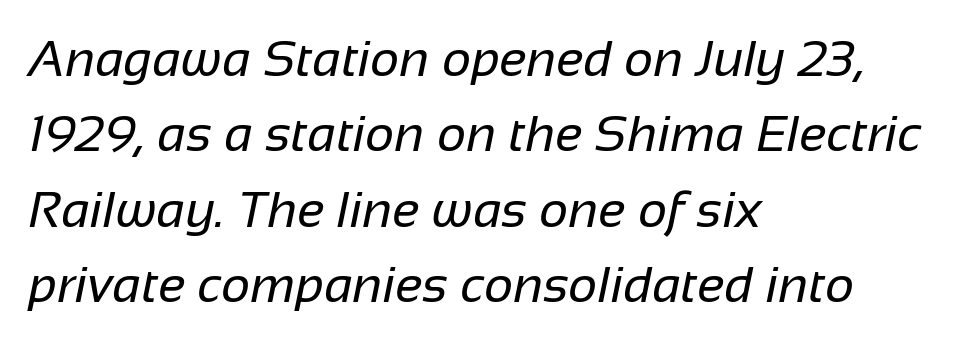
Q: Is the text bold? A: No.
Q: Is the typeface a serif or a sans-serif typeface? A: Sans-serif.
Q: Is the text underlined? A: No.
Q: How is the paragraph aligned? A: Left-aligned.
Q: Is the spacing between letters normal or unusually wide? A: Normal.
Q: Is the spacing between lines tight, normal or loose? A: Normal.
Q: Width (condensed, normal, or wide)? A: Normal.
Q: Stroke contrast? A: Low.
Q: x-height? A: Medium.
Q: Monospaced? A: No.
